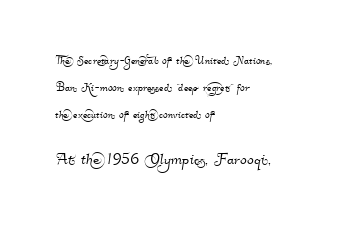
Q: Is the text underlined? A: No.
Q: How is the paragraph aligned? A: Left-aligned.
Q: Is the spacing between letters normal or unusually wide? A: Normal.
Q: Is the spacing between lines tight, normal or loose? A: Loose.
Q: Which block of text is set in a larger size, the first (top) or the second (bottom)? A: The second (bottom) one.
